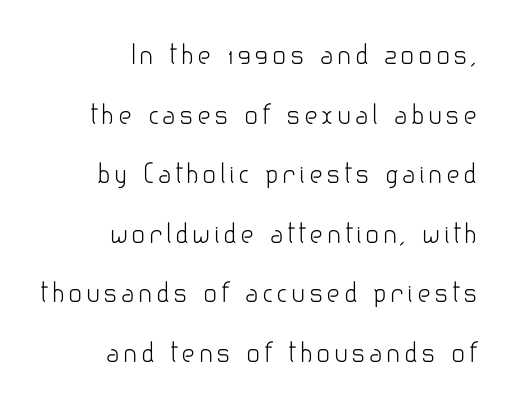
{"italic": "no", "bold": "no", "underline": "no", "align": "right", "line_spacing": "loose", "line_spacing_ratio": 2.29, "glyph_px": 26}
